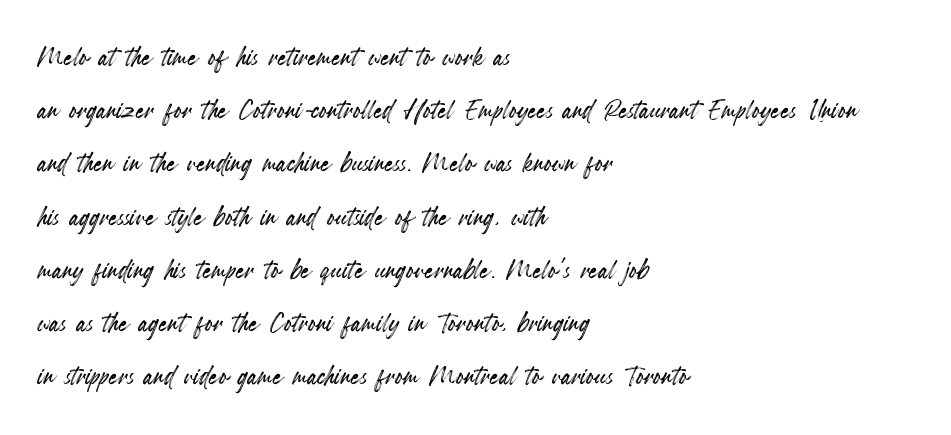
Q: Is the text italic (slanted)? A: Yes.
Q: Is the text underlined? A: No.
Q: How is the paragraph aligned? A: Left-aligned.
Q: Is the spacing between letters normal or unusually wide? A: Normal.
Q: Is the spacing between lines tight, normal or loose? A: Normal.
Q: Width (condensed, normal, or wide)? A: Condensed.
Q: x-height? A: Small.
Q: Monospaced? A: No.
